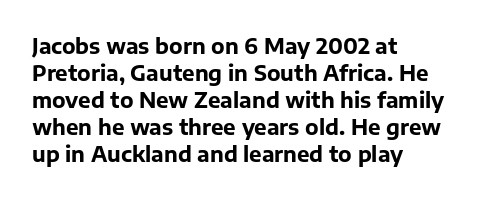
Which margin do the lines hug? The left one — the right edge is uneven. The foot of each line stays bare and open. Strokes here are thick enough to call this a true bold. Does the lettering tilt? It doesn't — this is upright. You could call the tracking neutral — neither tight nor loose. Interline gaps are of average width in this sample.
